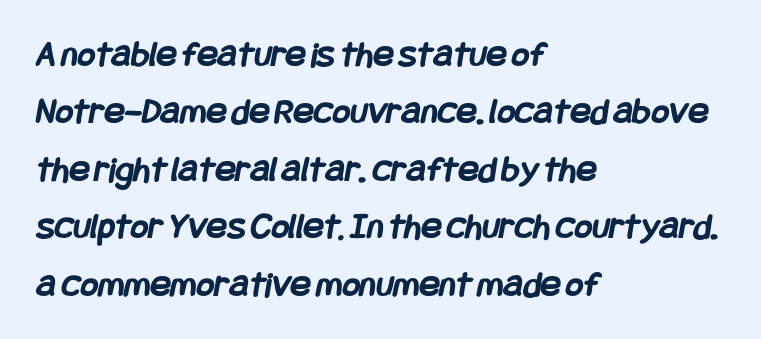
Q: Is the text bold? A: Yes.
Q: Is the typeface a serif or a sans-serif typeface? A: Sans-serif.
Q: Is the text underlined? A: No.
Q: How is the paragraph aligned? A: Left-aligned.
Q: Is the spacing between letters normal or unusually wide? A: Normal.
Q: Is the spacing between lines tight, normal or loose? A: Normal.
Q: Width (condensed, normal, or wide)? A: Condensed.
Q: Stroke contrast? A: Low.
Q: x-height? A: Large.
